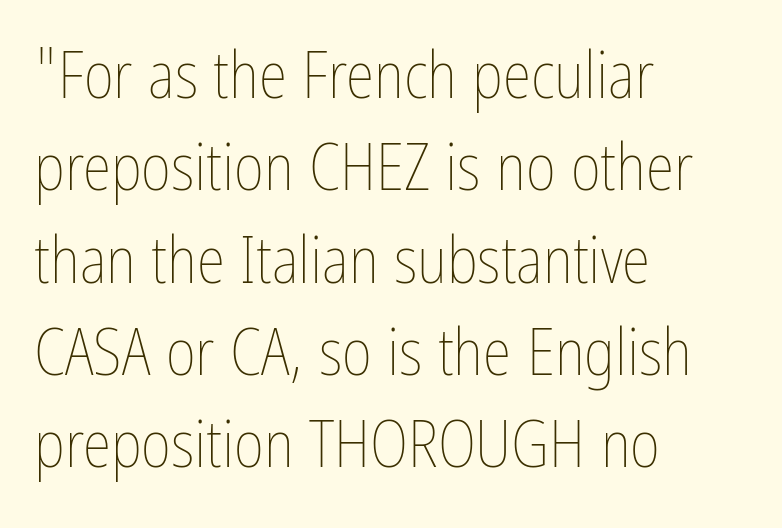
The horizontal fit of the characters is conventional and even. The letters look calm and open, with moderate or lighter stems. These lines sit exactly where default settings would place them. All the whitespace from short lines collects on the right.
